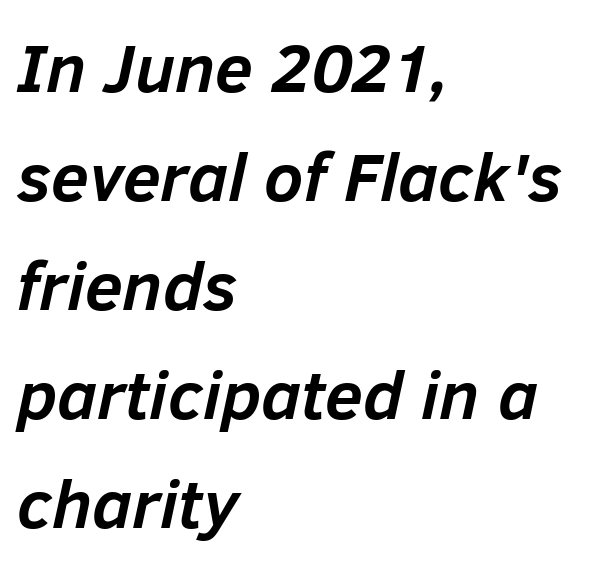
{"italic": "yes", "lean": "right", "slant_degrees": 12, "bold": "yes", "weight": "semibold", "width": "normal", "stroke_contrast": "low", "x_height": "medium", "monospaced": "no", "underline": "no", "align": "left", "line_spacing": "normal", "line_spacing_ratio": 1.58, "letter_spacing": "normal", "letter_spacing_em": 0.0, "glyph_px": 69}
